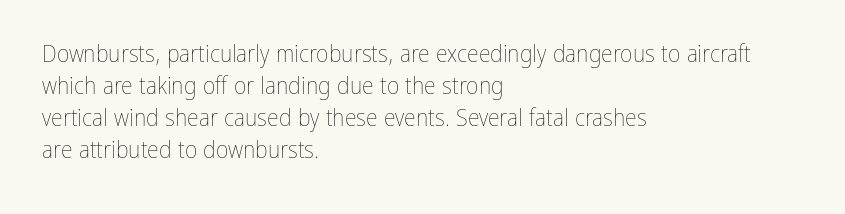
Q: Is the text bold? A: No.
Q: Is the text italic (slanted)? A: No, it is upright.
Q: Is the text underlined? A: No.
Q: How is the paragraph aligned? A: Left-aligned.
Q: Is the spacing between letters normal or unusually wide? A: Normal.
Q: Is the spacing between lines tight, normal or loose? A: Normal.
